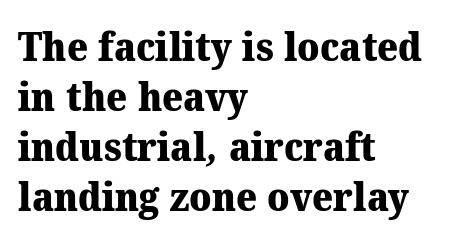
The image shows 40 px heavy serif type; set left-aligned, normal line spacing (1.25x), normal letter spacing, not underlined; medium stroke contrast and a medium x-height.
